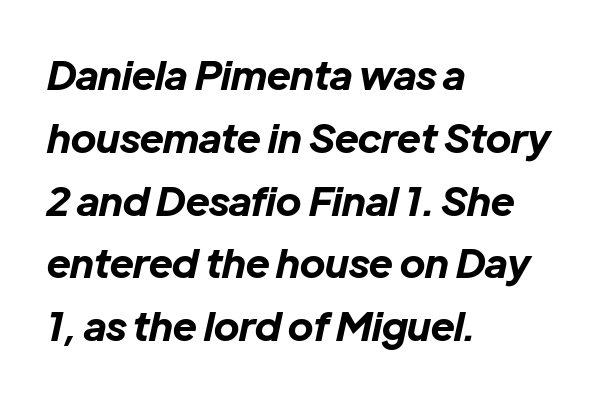
{"italic": "yes", "lean": "right", "slant_degrees": 12, "bold": "yes", "weight": "bold", "width": "normal", "stroke_contrast": "low", "x_height": "medium", "monospaced": "no", "underline": "no", "align": "left", "line_spacing": "normal", "line_spacing_ratio": 1.57, "letter_spacing": "normal", "letter_spacing_em": 0.0, "glyph_px": 40}
